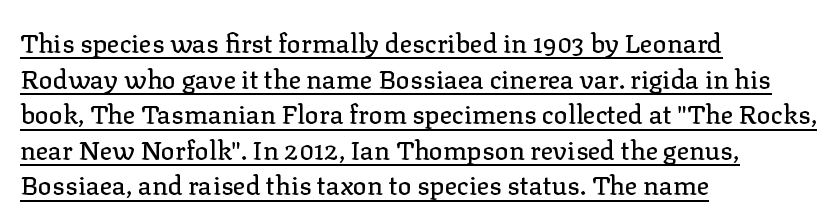
The image shows 26 px text type, upright; set left-aligned, normal line spacing (1.37x), normal letter spacing, underlined.
